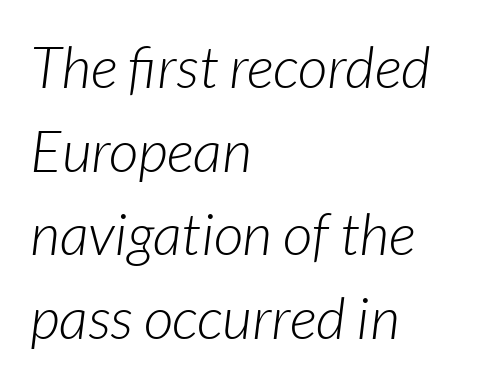
The image shows 58 px light type, italic (leaning right); set left-aligned, normal line spacing (1.44x), normal letter spacing, not underlined; low stroke contrast and a medium x-height.
